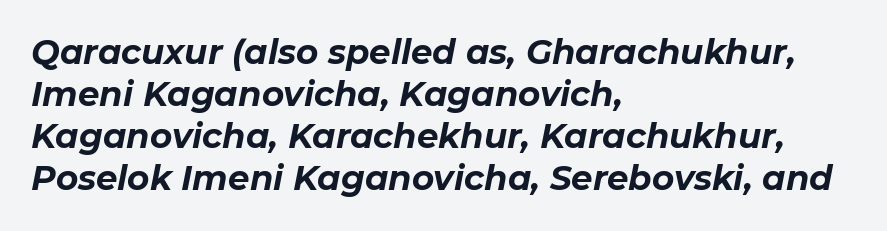
Q: Is the text bold? A: Yes.
Q: Is the text italic (slanted)? A: Yes, it leans right by about 11 degrees.
Q: Is the text underlined? A: No.
Q: How is the paragraph aligned? A: Left-aligned.
Q: Is the spacing between letters normal or unusually wide? A: Normal.
Q: Width (condensed, normal, or wide)? A: Normal.
Q: Stroke contrast? A: Low.
Q: x-height? A: Medium.
Q: Monospaced? A: No.
